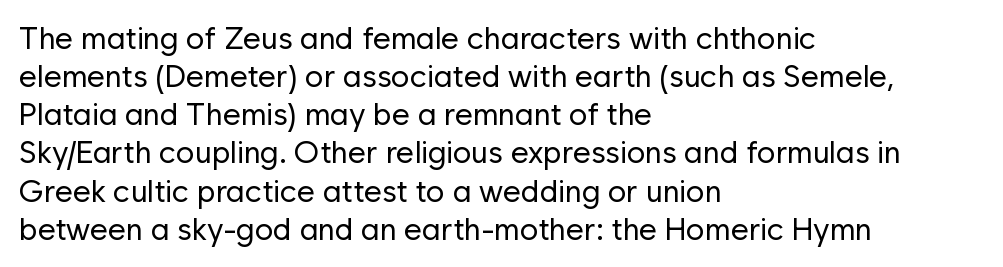
The image shows 31 px regular-weight sans-serif type, upright; set left-aligned, line spacing 1.23x, normal letter spacing, not underlined; low stroke contrast and a medium x-height.
